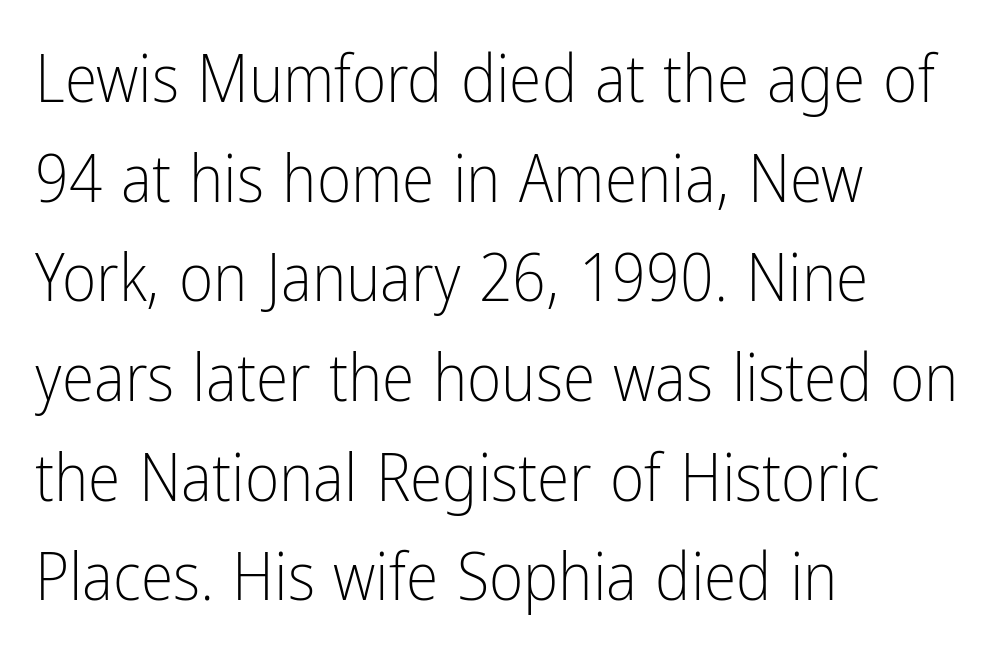
Nothing sits at the stroke ends, so this counts as sans-serif. Honestly, the row spacing looks completely unremarkable. The passage is arranged the way most books set body copy — flush left. The rendering keeps characters at their native spacing. Italic: no, the glyphs are upright roman.
